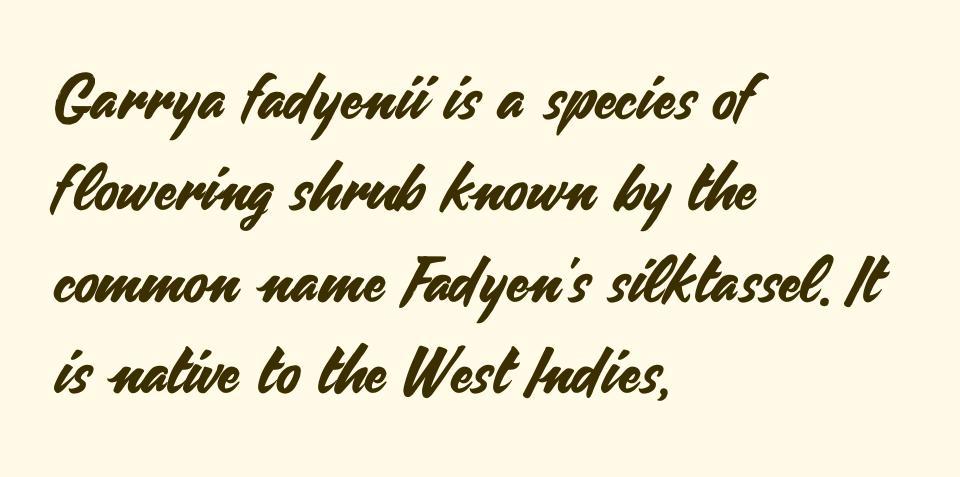
{"serif": "no", "width": "normal", "stroke_contrast": "medium", "x_height": "small", "monospaced": "no", "underline": "no", "align": "left", "line_spacing": "normal", "line_spacing_ratio": 1.45, "letter_spacing": "normal", "letter_spacing_em": 0.0, "glyph_px": 63}
